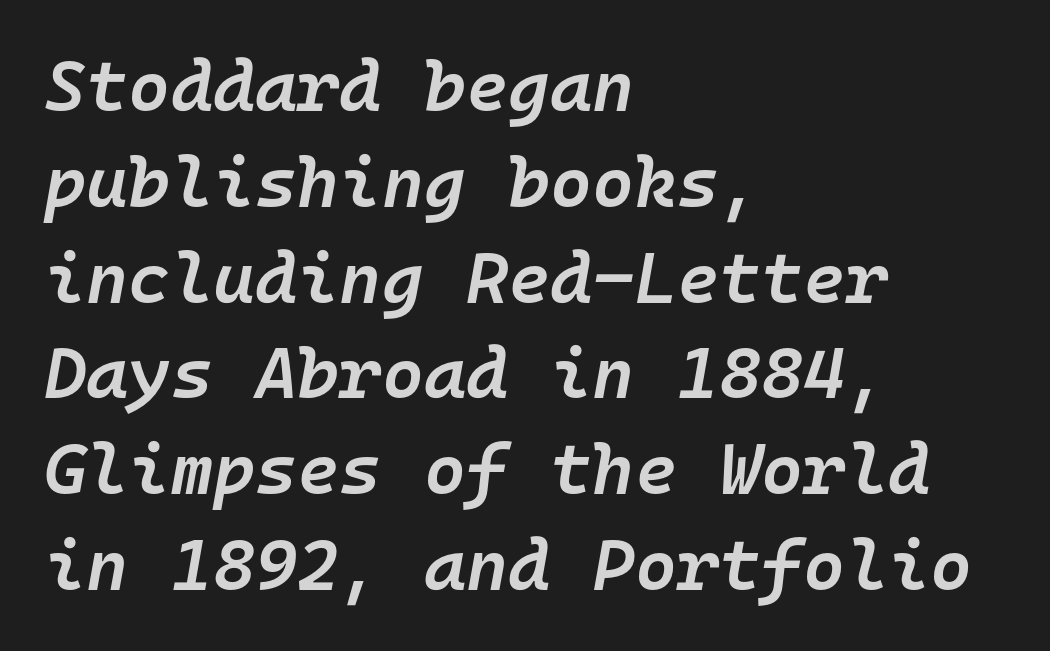
Q: Is the text bold? A: Semi-bold.
Q: Is the text italic (slanted)? A: Yes, it leans right by about 10 degrees.
Q: Is the text underlined? A: No.
Q: How is the paragraph aligned? A: Left-aligned.
Q: Is the spacing between letters normal or unusually wide? A: Normal.
Q: Is the spacing between lines tight, normal or loose? A: Normal.
Q: Width (condensed, normal, or wide)? A: Normal.
Q: Stroke contrast? A: Low.
Q: x-height? A: Medium.
Q: Monospaced? A: Yes.
